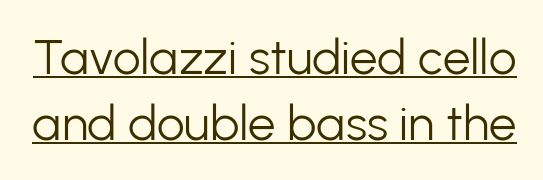
{"serif": "no", "italic": "no", "bold": "no", "weight": "light", "width": "normal", "stroke_contrast": "low", "x_height": "medium", "monospaced": "no", "underline": "yes", "line_spacing": "normal", "line_spacing_ratio": 1.34, "letter_spacing": "normal", "letter_spacing_em": 0.0, "glyph_px": 49}
